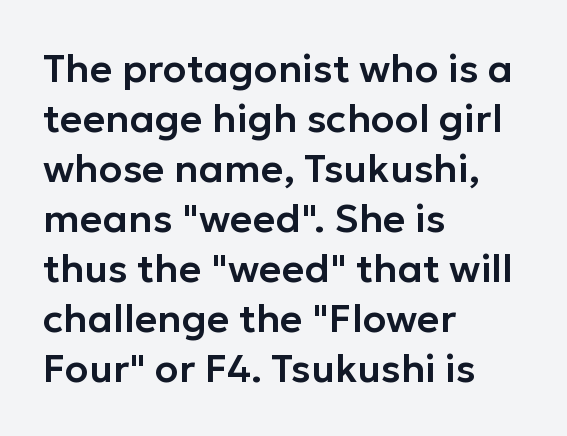
Q: Is the text italic (slanted)? A: No, it is upright.
Q: Is the typeface a serif or a sans-serif typeface? A: Sans-serif.
Q: Is the text underlined? A: No.
Q: How is the paragraph aligned? A: Left-aligned.
Q: Is the spacing between letters normal or unusually wide? A: Normal.
Q: Is the spacing between lines tight, normal or loose? A: Normal.
Q: Width (condensed, normal, or wide)? A: Normal.
Q: Stroke contrast? A: Low.
Q: x-height? A: Medium.
Q: Monospaced? A: No.
